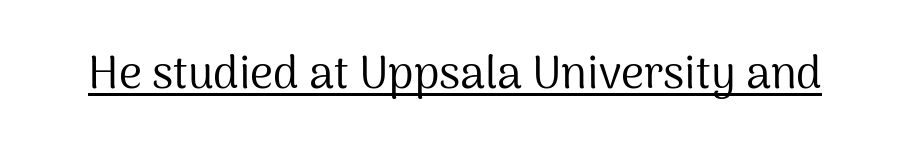
Q: Is the text bold? A: No.
Q: Is the text italic (slanted)? A: No, it is upright.
Q: Is the typeface a serif or a sans-serif typeface? A: Sans-serif.
Q: Is the text underlined? A: Yes.
Q: Is the spacing between letters normal or unusually wide? A: Normal.
Q: Width (condensed, normal, or wide)? A: Normal.
Q: Stroke contrast? A: Medium.
Q: x-height? A: Medium.
Q: Monospaced? A: No.
